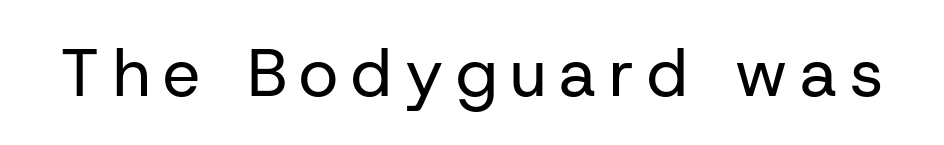
The image shows 67 px regular-weight sans-serif type, upright; set not underlined; low stroke contrast and a medium x-height.
